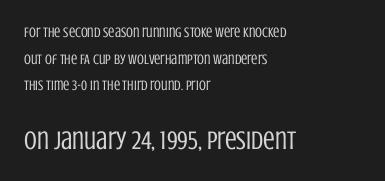
The image shows 26 px text type, upright; set left-aligned, loose line spacing (1.91x), normal letter spacing, not underlined; the second (bottom) block is 1.86x larger.
